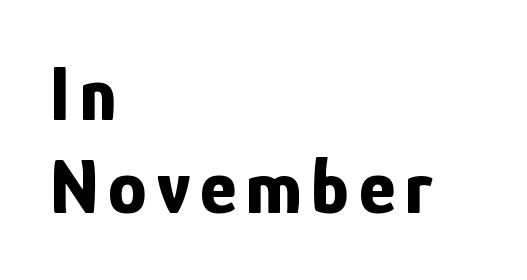
Q: Is the text bold? A: Yes.
Q: Is the text italic (slanted)? A: No, it is upright.
Q: Is the typeface a serif or a sans-serif typeface? A: Sans-serif.
Q: Is the text underlined? A: No.
Q: How is the paragraph aligned? A: Left-aligned.
Q: Width (condensed, normal, or wide)? A: Condensed.
Q: Stroke contrast? A: Low.
Q: x-height? A: Medium.
Q: Monospaced? A: No.
